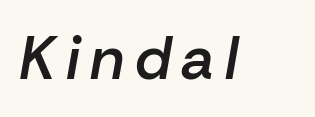
Q: Is the text bold? A: Semi-bold.
Q: Is the text italic (slanted)? A: Yes, it leans right by about 10 degrees.
Q: Is the text underlined? A: No.
Q: Width (condensed, normal, or wide)? A: Normal.
Q: Stroke contrast? A: Low.
Q: x-height? A: Medium.
Q: Monospaced? A: No.
